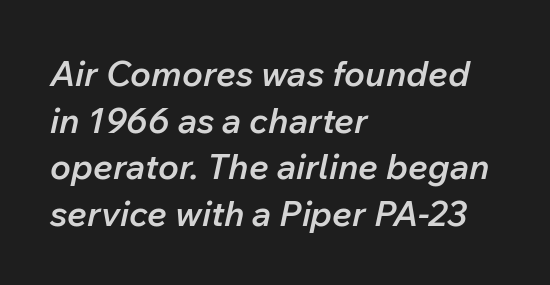
The rendering keeps characters at their native spacing. The rendering uses a semibold face; strokes are thickened but not to full bold. Proportional: the letters do not fall into vertical columns. Line beginnings align vertically; line endings do not.
